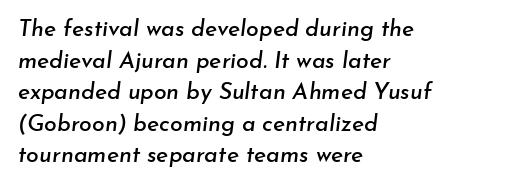
The baseline area is clear. Is there much room between lines? A standard amount, neither cramped nor airy. The glyphs look as if they've been sheared to an angle. This rendering leaves character spacing at its baseline value. Does the copy run flush right? No — it runs flush left.
